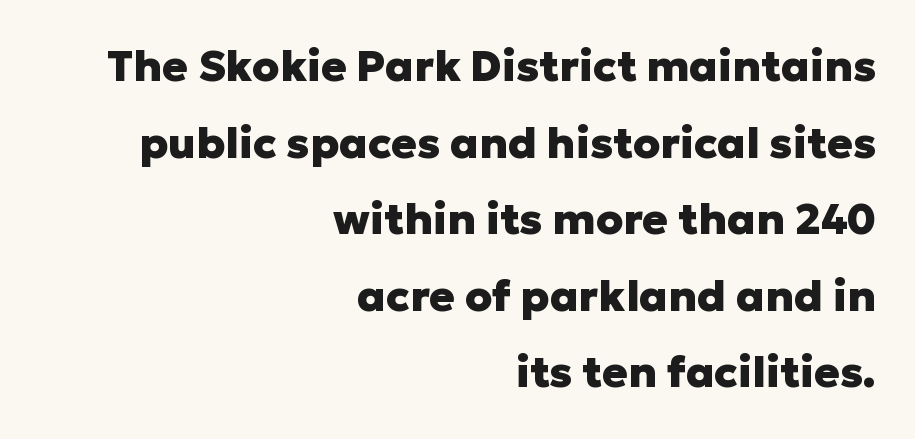
{"serif": "no", "italic": "no", "bold": "yes", "weight": "heavy", "width": "normal", "stroke_contrast": "low", "x_height": "medium", "monospaced": "no", "underline": "no", "align": "right", "line_spacing_ratio": 1.78, "letter_spacing": "normal", "letter_spacing_em": 0.0, "glyph_px": 43}
